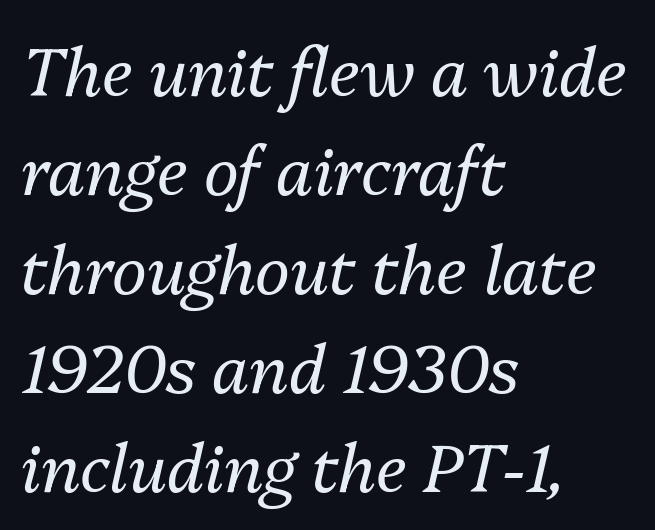
The image shows 66 px regular-weight type, italic (leaning right); set left-aligned, normal line spacing (1.5x), normal letter spacing, not underlined; medium stroke contrast and a medium x-height.
